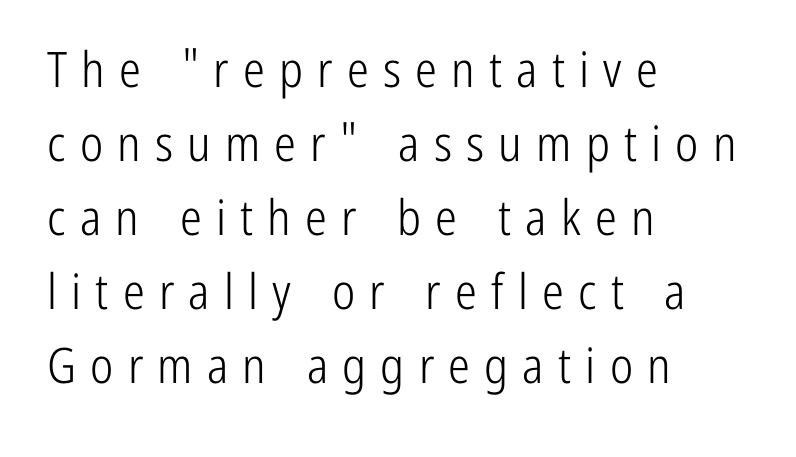
Q: Is the text bold? A: No.
Q: Is the text italic (slanted)? A: No, it is upright.
Q: Is the typeface a serif or a sans-serif typeface? A: Sans-serif.
Q: Is the text underlined? A: No.
Q: How is the paragraph aligned? A: Left-aligned.
Q: Is the spacing between letters normal or unusually wide? A: Unusually wide.
Q: Is the spacing between lines tight, normal or loose? A: Normal.
Q: Width (condensed, normal, or wide)? A: Condensed.
Q: Stroke contrast? A: Low.
Q: x-height? A: Medium.
Q: Monospaced? A: No.
